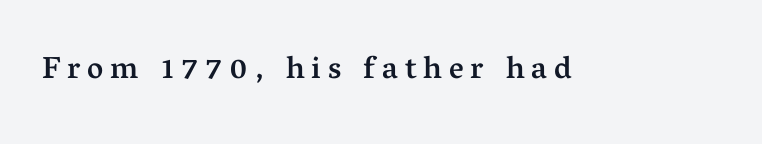
Q: Is the text bold? A: Semi-bold.
Q: Is the text italic (slanted)? A: No, it is upright.
Q: Is the typeface a serif or a sans-serif typeface? A: Serif.
Q: Is the text underlined? A: No.
Q: Is the spacing between letters normal or unusually wide? A: Unusually wide.
Q: Width (condensed, normal, or wide)? A: Normal.
Q: Stroke contrast? A: Medium.
Q: x-height? A: Medium.
Q: Monospaced? A: No.
